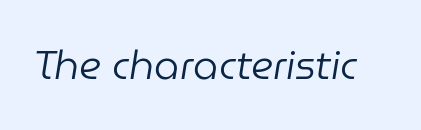
The passage shown is typed in a proportional face where columns would drift. Heaviness? Minimal to ordinary, like unemphasized prose. How are the letters spaced? Ordinarily, with no added tracking. Underlining? Definitely not there. The passage shown leans; its letterforms are oblique.
